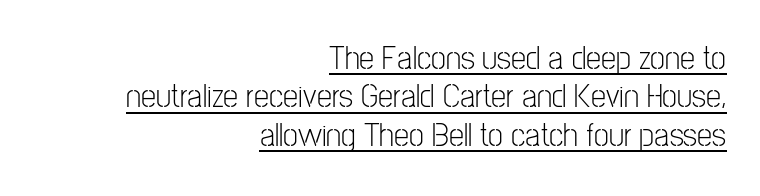
The image shows 34 px light, condensed sans-serif type, upright; set right-aligned, tight line spacing (1.13x), normal letter spacing, underlined; low stroke contrast and a medium x-height.
